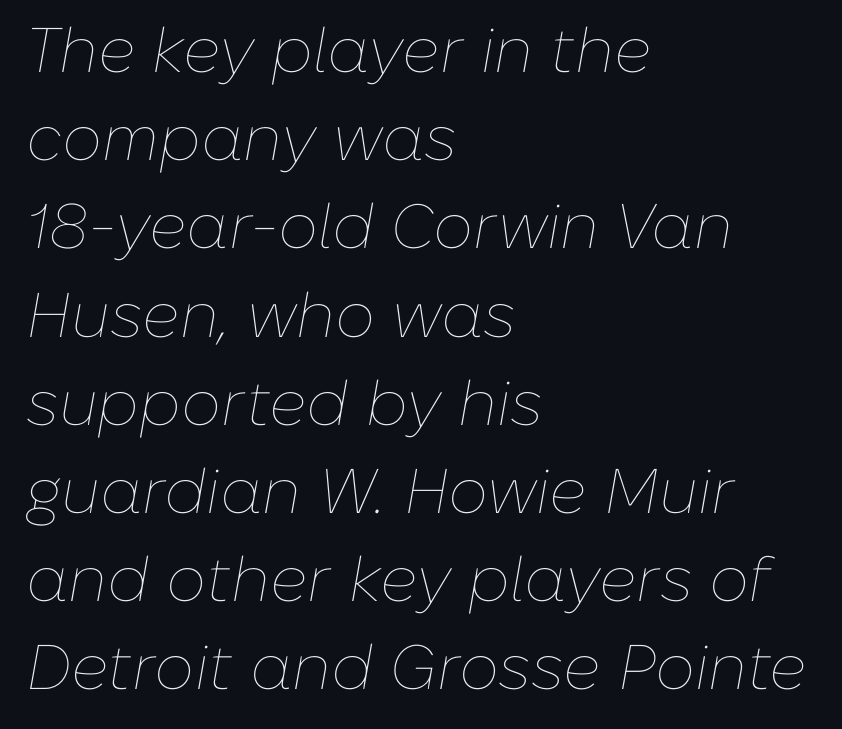
Visually the block forms a straight wall on the left and a jagged coastline on the right. Varying glyph widths throughout — classic text-font behaviour. The gaps between neighbouring characters are ordinary and unremarkable. The specimen reads as italic at a glance. These glyphs show unthickened strokes, regular width or finer. The space beneath each line is pristine and unruled.
